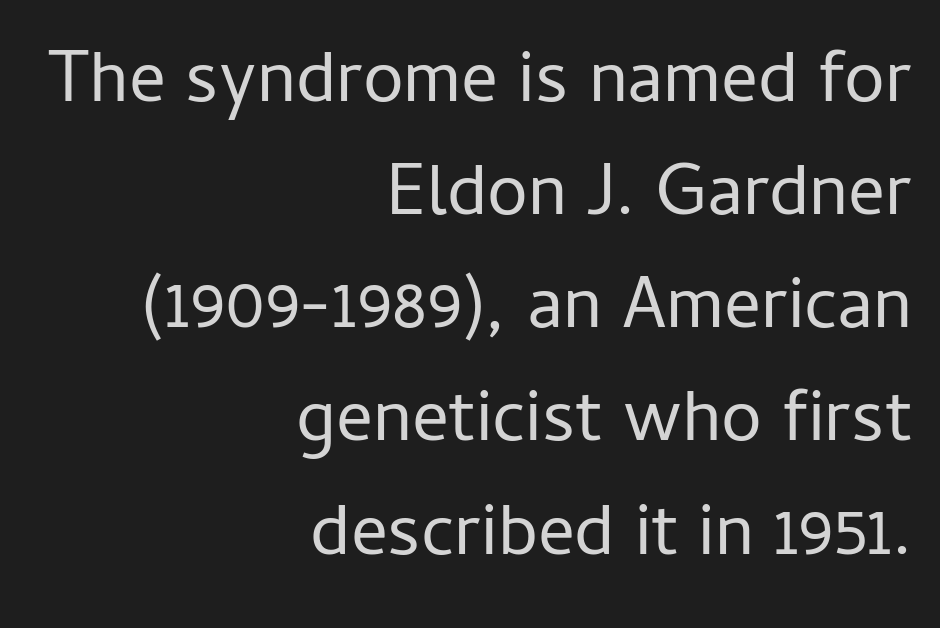
{"serif": "no", "italic": "no", "bold": "no", "weight": "regular", "width": "normal", "stroke_contrast": "low", "x_height": "medium", "monospaced": "no", "underline": "no", "align": "right", "line_spacing": "normal", "line_spacing_ratio": 1.55, "letter_spacing": "normal", "letter_spacing_em": 0.0, "glyph_px": 73}
